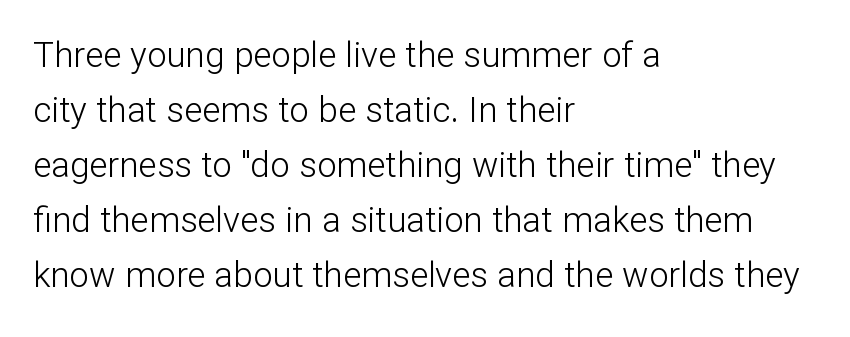
The characters display no serif detailing; their extremities are plain. Default kerning and tracking; the words read as compact shapes. The specimen reads as upright at a glance. The compositor pushed each line to the left boundary. Regarding leading, the lines here are spaced in the standard way. This reads as an unemphasized weight, regular at the heaviest.
